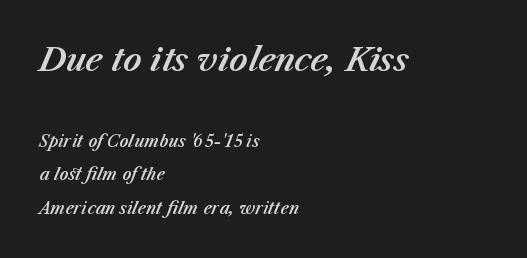
{"italic": "yes", "lean": "right", "slant_degrees": 23, "width": "normal", "stroke_contrast": "medium", "x_height": "medium", "monospaced": "no", "underline": "no", "align": "left", "line_spacing": "loose", "line_spacing_ratio": 2.08, "letter_spacing": "normal", "letter_spacing_em": 0.0, "larger_block": "first", "size_ratio": 2.0, "glyph_px": 32}
